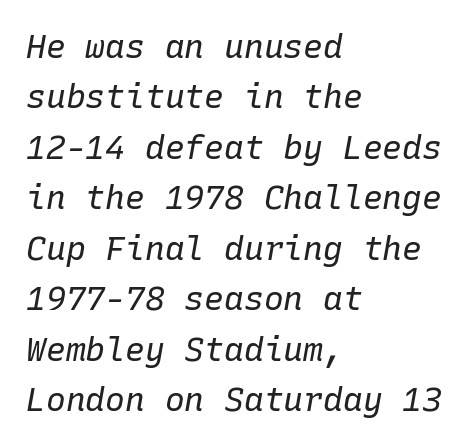
Q: Is the text bold? A: No.
Q: Is the text italic (slanted)? A: Yes, it leans right by about 10 degrees.
Q: Is the text underlined? A: No.
Q: How is the paragraph aligned? A: Left-aligned.
Q: Is the spacing between letters normal or unusually wide? A: Normal.
Q: Is the spacing between lines tight, normal or loose? A: Normal.
Q: Width (condensed, normal, or wide)? A: Normal.
Q: Stroke contrast? A: Low.
Q: x-height? A: Medium.
Q: Monospaced? A: Yes.
